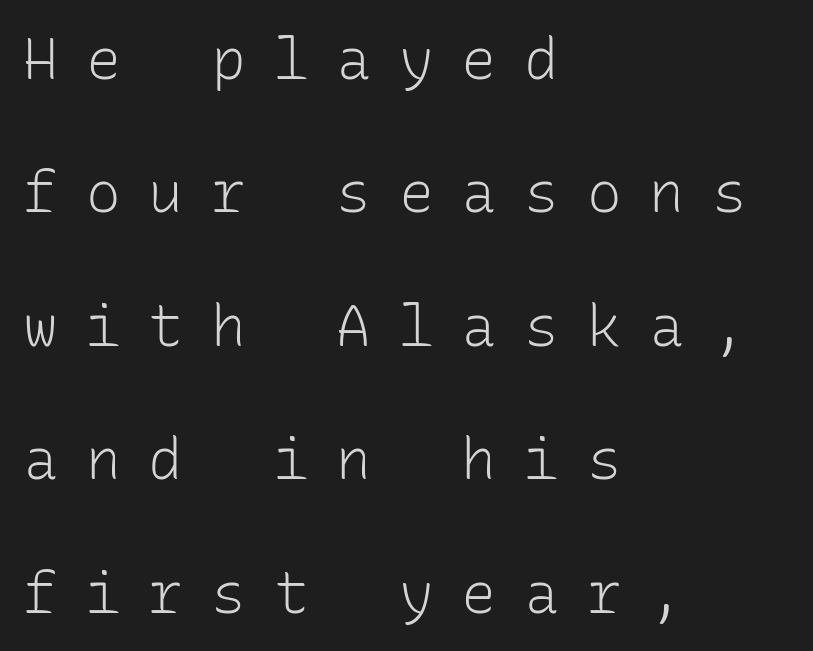
The image shows 58 px light sans-serif type, upright, monospaced; set left-aligned, loose line spacing (2.3x), unusually wide letter spacing (+0.48 em), not underlined; low stroke contrast and a medium x-height.
